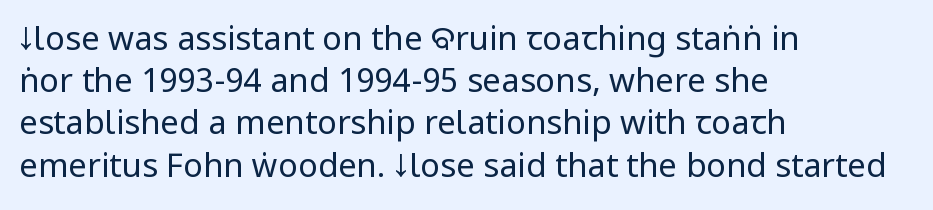
The leading is moderate, giving the passage an even texture. Classification — sans serif. The cut favours lightness, reaching ordinary text weight at its darkest. The face used here is rendered with its standard letterfit. Designer's note — italics off, roman on. Horizontally, the lines are justified to the leading edge only.
